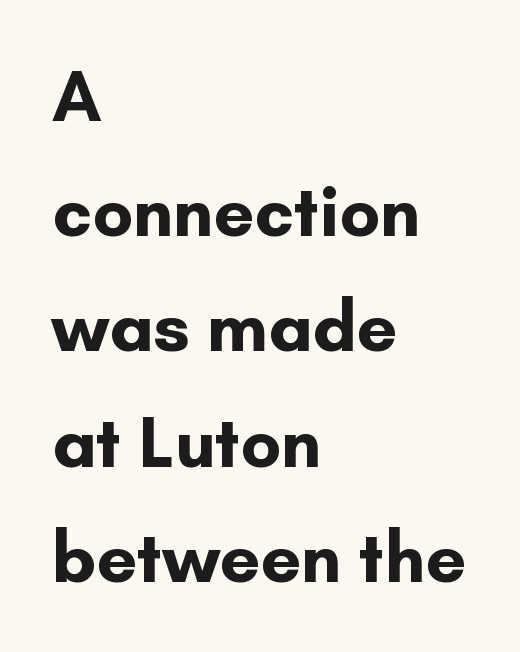
Q: Is the text bold? A: Yes.
Q: Is the text italic (slanted)? A: No, it is upright.
Q: Is the typeface a serif or a sans-serif typeface? A: Sans-serif.
Q: Is the text underlined? A: No.
Q: How is the paragraph aligned? A: Left-aligned.
Q: Is the spacing between letters normal or unusually wide? A: Normal.
Q: Is the spacing between lines tight, normal or loose? A: Normal.
Q: Width (condensed, normal, or wide)? A: Normal.
Q: Stroke contrast? A: Low.
Q: x-height? A: Small.
Q: Monospaced? A: No.
